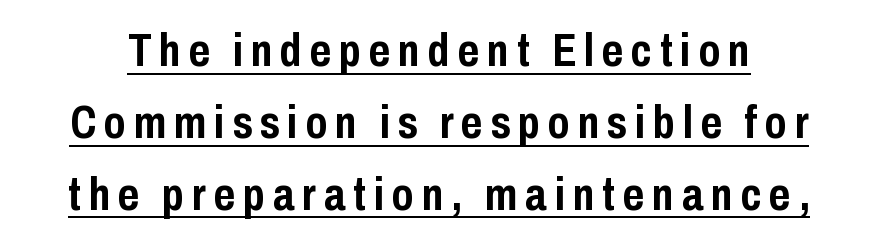
This block has exactly the height ordinary leading produces. The letters advance in unequal steps, a hallmark of proportional type. The passage shown is emphatically bold. The letters carry no serifs — their stems end cleanly without finishing strokes.
